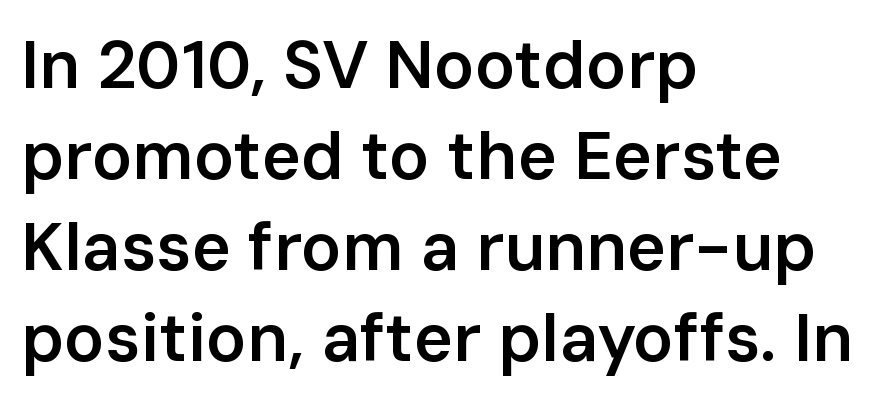
{"serif": "no", "italic": "no", "bold": "semi", "weight": "semibold", "width": "normal", "stroke_contrast": "low", "x_height": "medium", "monospaced": "no", "underline": "no", "align": "left", "line_spacing": "normal", "line_spacing_ratio": 1.36, "letter_spacing": "normal", "letter_spacing_em": 0.0, "glyph_px": 67}
